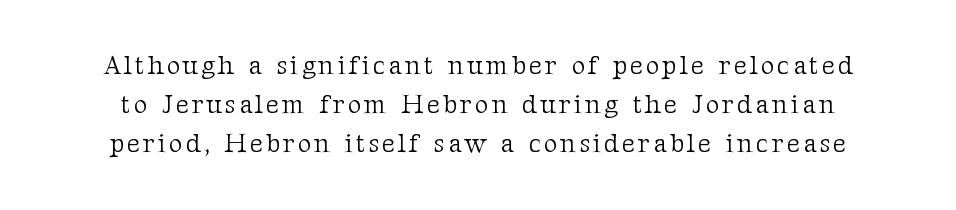
The image shows 26 px text type, upright; set normal line spacing (1.5x), not underlined.
